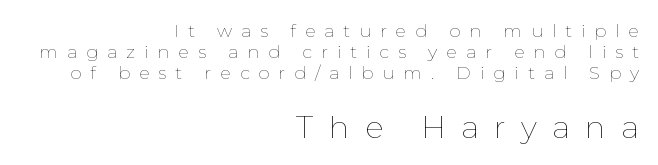
The image shows 31 px thin type, upright; set right-aligned, line spacing 1.17x, unusually wide letter spacing (+0.49 em), not underlined; the second (bottom) block is 1.72x larger; low stroke contrast and a medium x-height.
